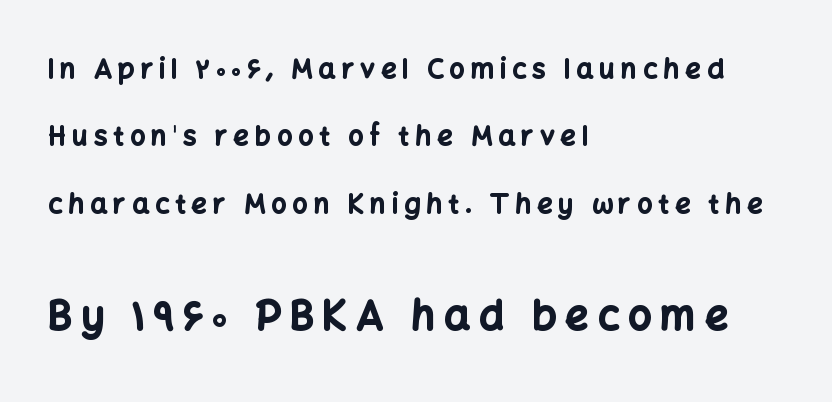
Q: Is the text bold? A: Yes.
Q: Is the text italic (slanted)? A: No, it is upright.
Q: Is the typeface a serif or a sans-serif typeface? A: Sans-serif.
Q: Is the text underlined? A: No.
Q: How is the paragraph aligned? A: Left-aligned.
Q: Is the spacing between letters normal or unusually wide? A: Unusually wide.
Q: Is the spacing between lines tight, normal or loose? A: Loose.
Q: Which block of text is set in a larger size, the first (top) or the second (bottom)? A: The second (bottom) one.
Q: Width (condensed, normal, or wide)? A: Normal.
Q: Stroke contrast? A: Low.
Q: x-height? A: Medium.
Q: Monospaced? A: No.
